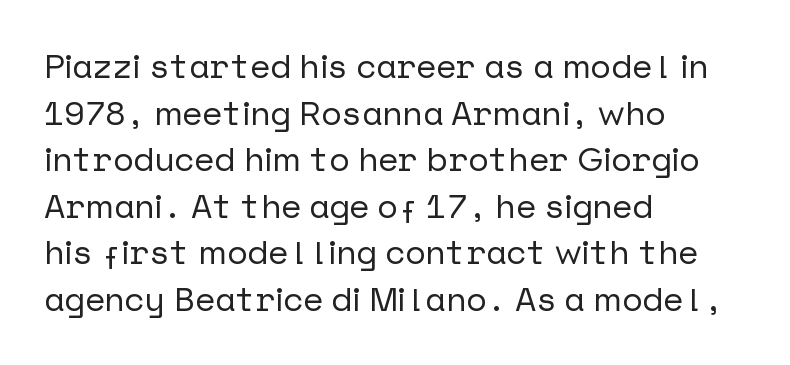
{"serif": "no", "italic": "no", "width": "normal", "stroke_contrast": "low", "x_height": "medium", "underline": "no", "align": "left", "line_spacing": "normal", "line_spacing_ratio": 1.37, "letter_spacing": "normal", "letter_spacing_em": 0.0, "glyph_px": 34}
